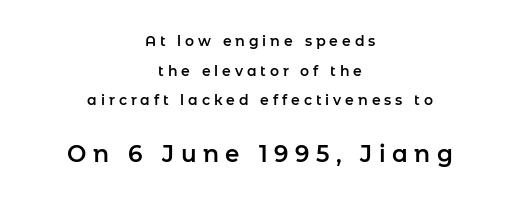
{"italic": "no", "underline": "no", "align": "center", "line_spacing": "loose", "line_spacing_ratio": 2.11, "letter_spacing": "wide", "letter_spacing_em": 0.28, "larger_block": "second", "size_ratio": 1.64, "glyph_px": 23}
